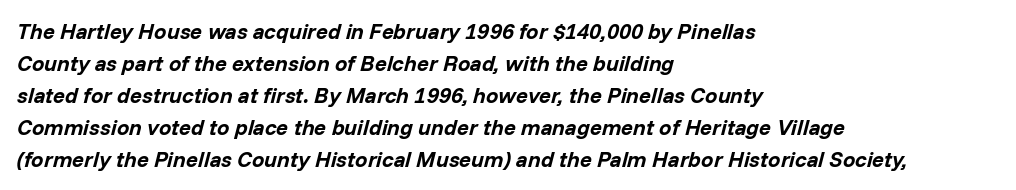
The image shows 22 px bold type, italic (leaning right); set left-aligned, normal line spacing (1.45x), normal letter spacing, not underlined.
